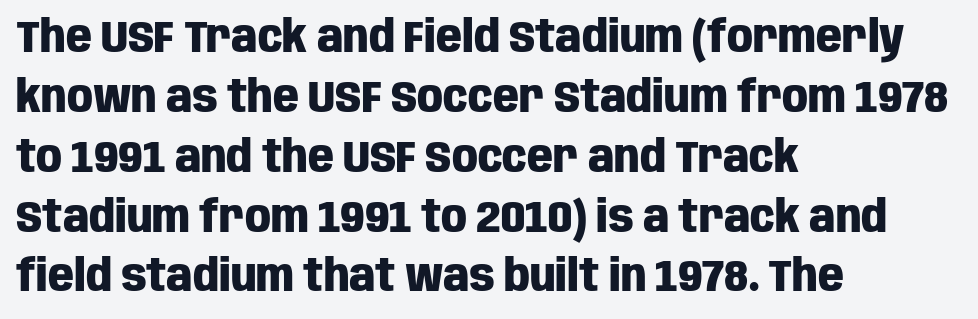
Q: Is the text bold? A: Yes.
Q: Is the text italic (slanted)? A: No, it is upright.
Q: Is the typeface a serif or a sans-serif typeface? A: Sans-serif.
Q: Is the text underlined? A: No.
Q: How is the paragraph aligned? A: Left-aligned.
Q: Is the spacing between letters normal or unusually wide? A: Normal.
Q: Is the spacing between lines tight, normal or loose? A: Normal.
Q: Width (condensed, normal, or wide)? A: Condensed.
Q: Stroke contrast? A: Low.
Q: x-height? A: Large.
Q: Monospaced? A: No.
